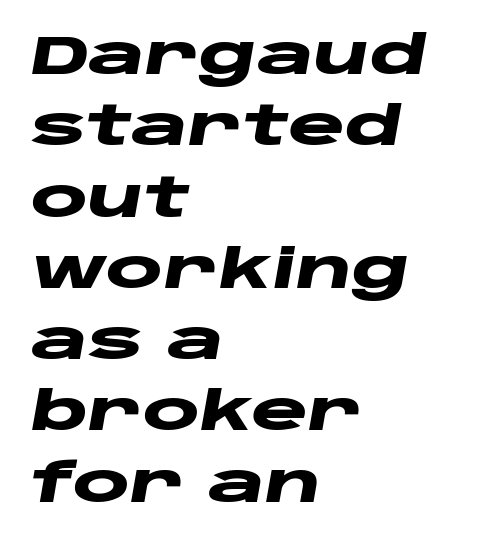
The image shows 54 px heavy, wide type, italic (leaning right); set left-aligned, normal line spacing (1.32x), normal letter spacing, not underlined; low stroke contrast and a large x-height.
